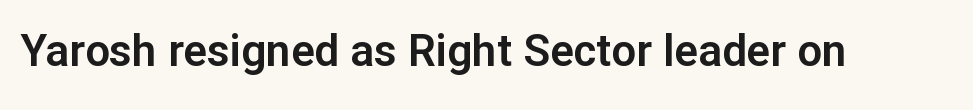
{"serif": "no", "italic": "no", "width": "normal", "stroke_contrast": "low", "x_height": "medium", "monospaced": "no", "underline": "no", "letter_spacing": "normal", "letter_spacing_em": 0.0, "glyph_px": 44}
